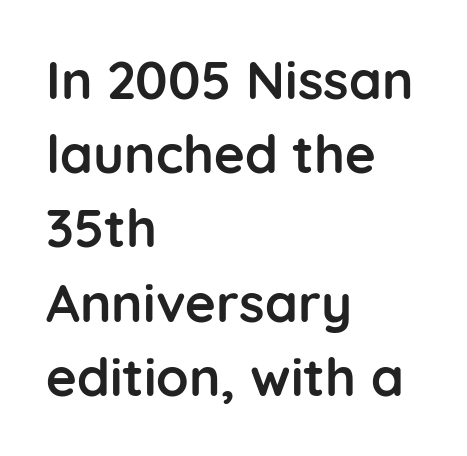
The image shows 53 px semibold sans-serif type, upright; set left-aligned, normal line spacing (1.4x), normal letter spacing, not underlined; low stroke contrast and a medium x-height.
